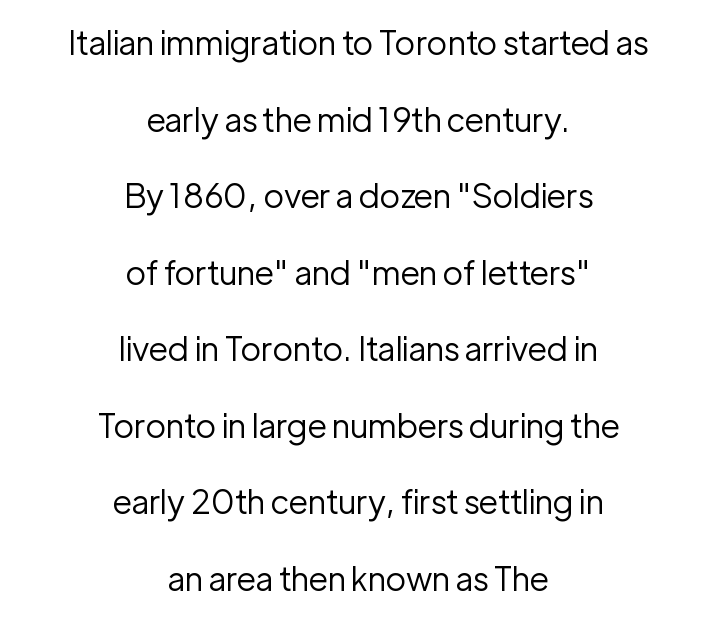
Q: Is the text bold? A: No.
Q: Is the text italic (slanted)? A: No, it is upright.
Q: Is the typeface a serif or a sans-serif typeface? A: Sans-serif.
Q: Is the text underlined? A: No.
Q: How is the paragraph aligned? A: Centered.
Q: Is the spacing between letters normal or unusually wide? A: Normal.
Q: Is the spacing between lines tight, normal or loose? A: Loose.
Q: Width (condensed, normal, or wide)? A: Normal.
Q: Stroke contrast? A: Low.
Q: x-height? A: Medium.
Q: Monospaced? A: No.
